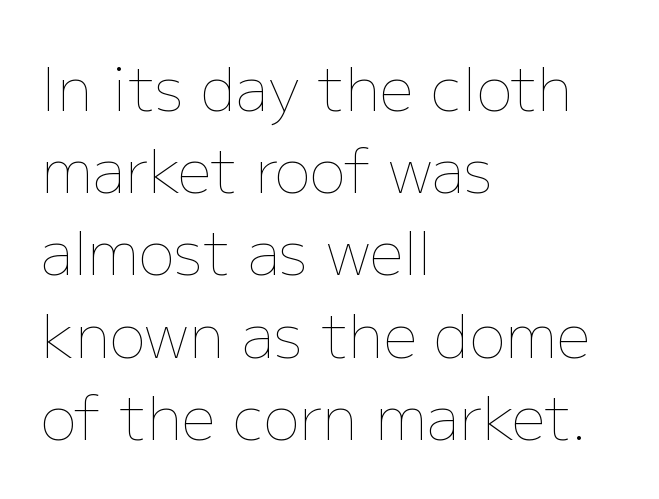
The image shows 60 px thin type, upright; set left-aligned, normal line spacing (1.37x), normal letter spacing, not underlined; low stroke contrast and a medium x-height.
